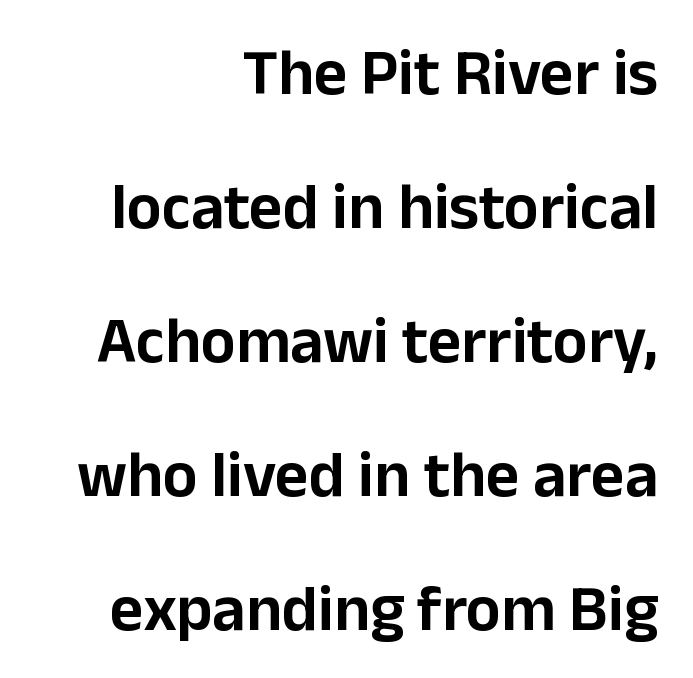
Does the copy run flush right? Yes — the right margin is perfectly even. The font family rendered here belongs to the sans-serif group. The foot of each line stays bare and open. Words appear dense and cohesive because spacing is normal. Is this a fixed-width face? No — the glyphs have proportional, varying widths. Compared with typical paragraphs, the rows here are farther apart.
